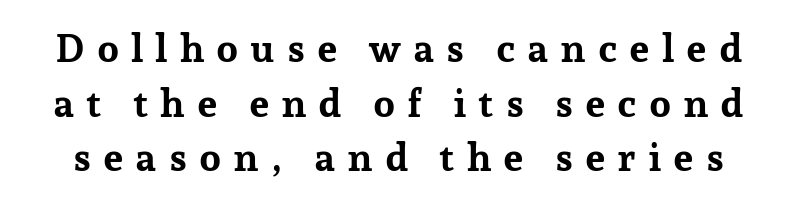
A full-strength bold gives these letters their thick strokes. The designer went with a serif here, giving each stem small feet. Underline: absent. Nope, not italic — everything's standing straight.
